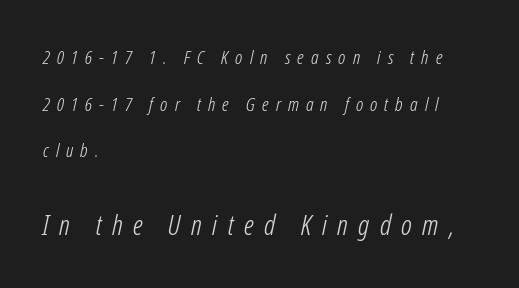
The image shows 28 px light, condensed type, italic (leaning right); set left-aligned, loose line spacing (2.45x), unusually wide letter spacing (+0.37 em), not underlined; the second (bottom) block is 1.47x larger; low stroke contrast and a medium x-height.
